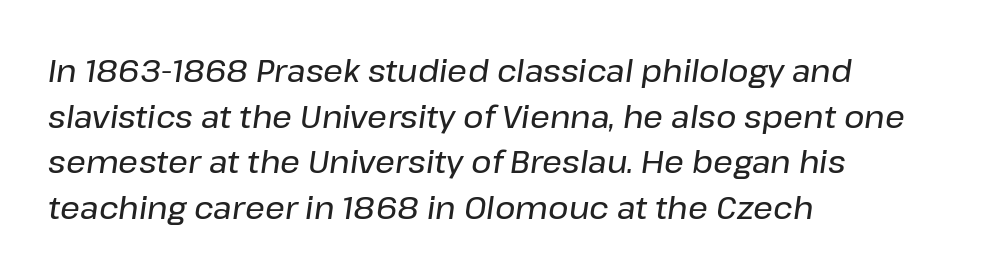
The image shows 31 px text type, italic (leaning right); set left-aligned, normal line spacing (1.47x), normal letter spacing, not underlined; low stroke contrast and a medium x-height.
